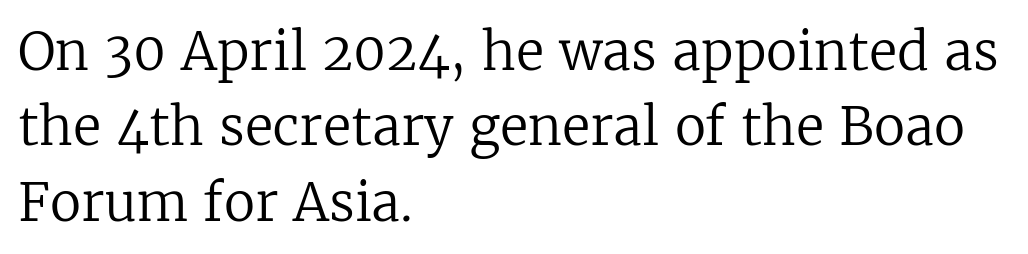
The image shows 52 px regular-weight serif type, upright; set left-aligned, normal line spacing (1.45x), normal letter spacing, not underlined; low stroke contrast and a medium x-height.
